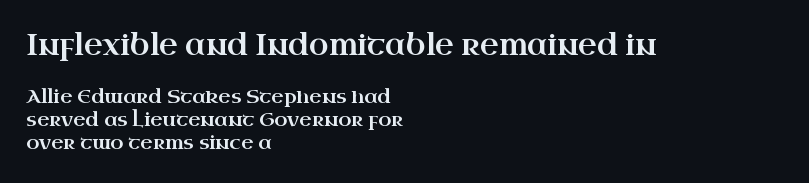
Q: Is the text italic (slanted)? A: No, it is upright.
Q: Is the typeface a serif or a sans-serif typeface? A: Serif.
Q: Is the text underlined? A: No.
Q: How is the paragraph aligned? A: Left-aligned.
Q: Is the spacing between letters normal or unusually wide? A: Normal.
Q: Which block of text is set in a larger size, the first (top) or the second (bottom)? A: The first (top) one.
Q: Width (condensed, normal, or wide)? A: Wide.
Q: Stroke contrast? A: High.
Q: x-height? A: Small.
Q: Monospaced? A: No.
